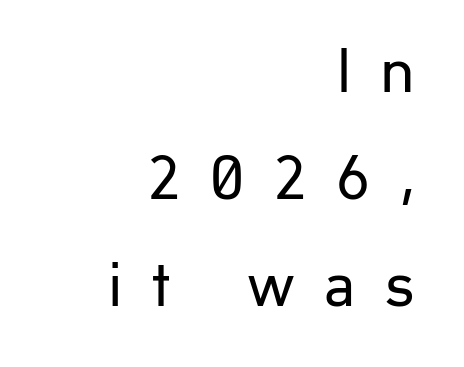
Q: Is the text bold? A: No.
Q: Is the text italic (slanted)? A: No, it is upright.
Q: Is the typeface a serif or a sans-serif typeface? A: Sans-serif.
Q: Is the text underlined? A: No.
Q: How is the paragraph aligned? A: Right-aligned.
Q: Is the spacing between letters normal or unusually wide? A: Unusually wide.
Q: Is the spacing between lines tight, normal or loose? A: Normal.
Q: Width (condensed, normal, or wide)? A: Normal.
Q: Stroke contrast? A: Low.
Q: x-height? A: Medium.
Q: Monospaced? A: No.
